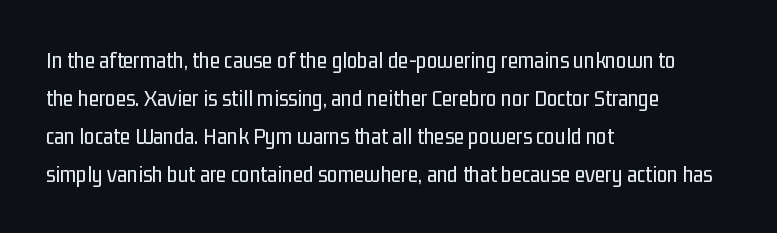
Caption: standard tracking, unaltered. How would I describe the line gaps? Plain and ordinary. Notice how the stems are strictly vertical — no italics here. The typeface has the unassuming heft of standard copy or less. The lines are quadded left.
